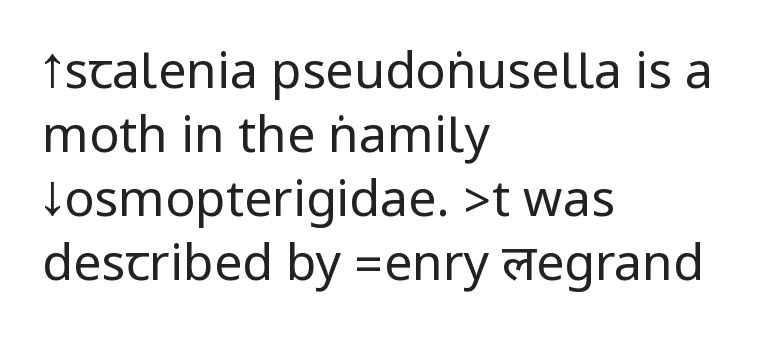
Q: Is the text bold? A: No.
Q: Is the text italic (slanted)? A: No, it is upright.
Q: Is the typeface a serif or a sans-serif typeface? A: Sans-serif.
Q: Is the text underlined? A: No.
Q: How is the paragraph aligned? A: Left-aligned.
Q: Is the spacing between letters normal or unusually wide? A: Normal.
Q: Is the spacing between lines tight, normal or loose? A: Normal.
Q: Width (condensed, normal, or wide)? A: Condensed.
Q: Stroke contrast? A: Low.
